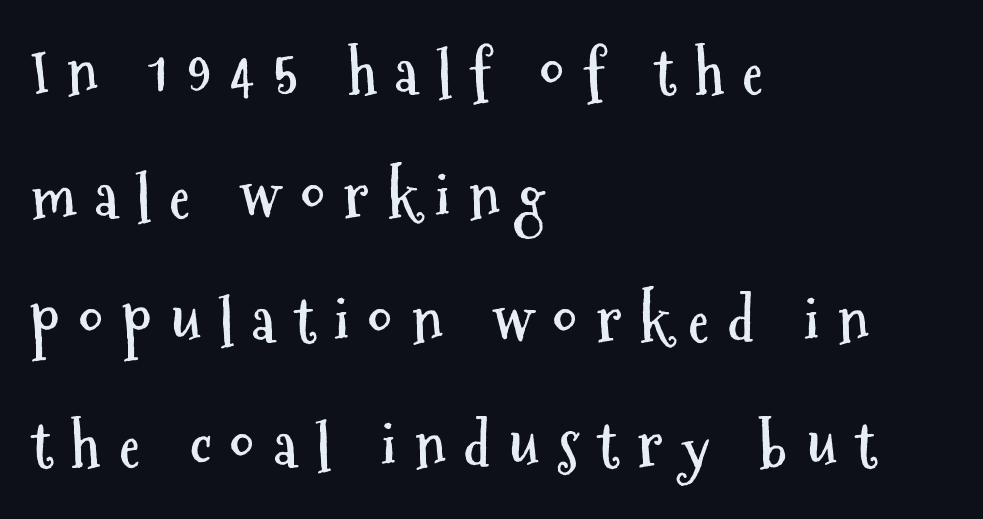
Q: Is the text bold? A: Yes.
Q: Is the text italic (slanted)? A: No, it is upright.
Q: Is the typeface a serif or a sans-serif typeface? A: Sans-serif.
Q: Is the text underlined? A: No.
Q: How is the paragraph aligned? A: Left-aligned.
Q: Is the spacing between letters normal or unusually wide? A: Unusually wide.
Q: Is the spacing between lines tight, normal or loose? A: Loose.
Q: Width (condensed, normal, or wide)? A: Condensed.
Q: Stroke contrast? A: Medium.
Q: x-height? A: Medium.
Q: Monospaced? A: No.
